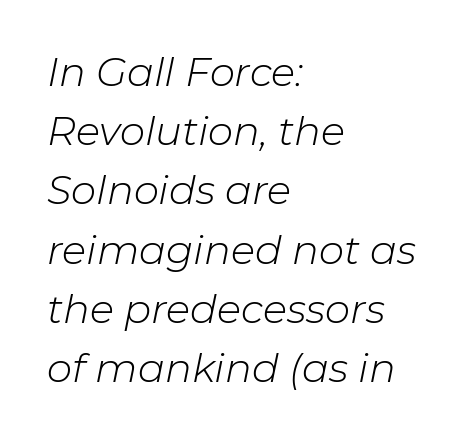
The image shows 40 px light type, italic (leaning right); set left-aligned, normal line spacing (1.48x), normal letter spacing, not underlined; low stroke contrast and a medium x-height.
